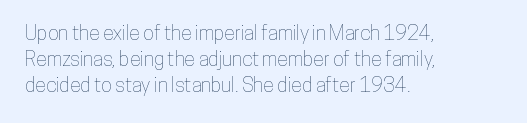
Rows of type keep a routine distance in the vertical direction. Designer's note — italics off, roman on. These lines stack with their left ends in a neat column. You could call the tracking neutral — neither tight nor loose. Each row of text sits above clean, open space.
